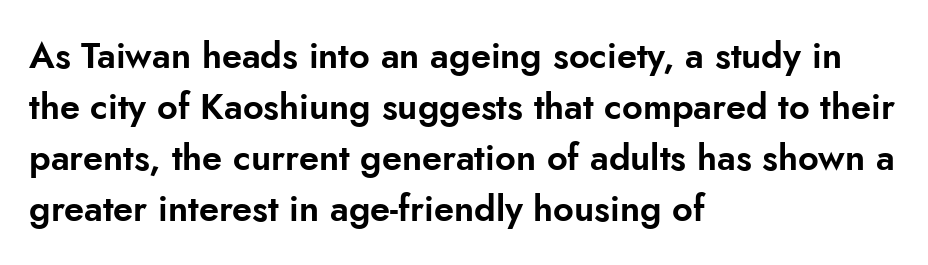
{"serif": "no", "italic": "no", "width": "normal", "stroke_contrast": "low", "x_height": "small", "monospaced": "no", "underline": "no", "align": "left", "line_spacing": "normal", "line_spacing_ratio": 1.42, "letter_spacing": "normal", "letter_spacing_em": 0.0, "glyph_px": 36}
